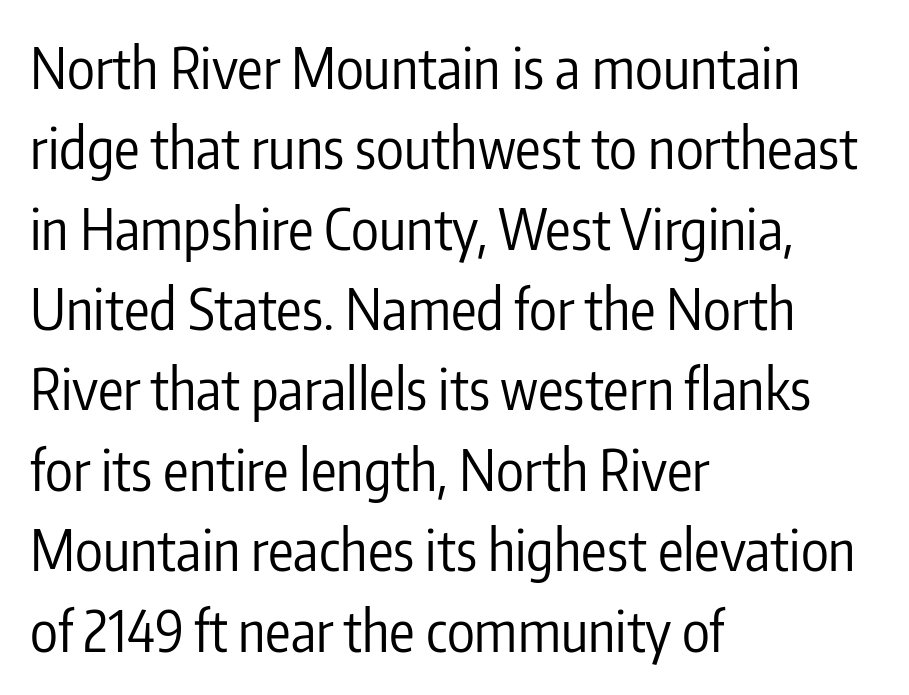
{"serif": "no", "italic": "no", "bold": "no", "weight": "regular", "width": "condensed", "stroke_contrast": "low", "x_height": "medium", "monospaced": "no", "underline": "no", "align": "left", "line_spacing": "normal", "line_spacing_ratio": 1.41, "letter_spacing": "normal", "letter_spacing_em": 0.0, "glyph_px": 57}
